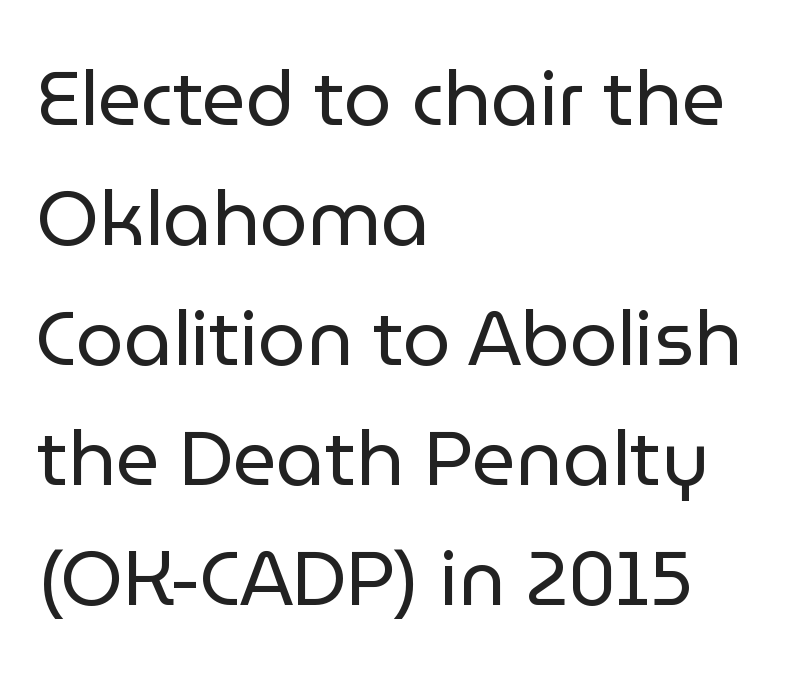
The image shows 76 px regular-weight sans-serif type, upright; set left-aligned, normal line spacing (1.58x), normal letter spacing, not underlined; low stroke contrast and a medium x-height.
